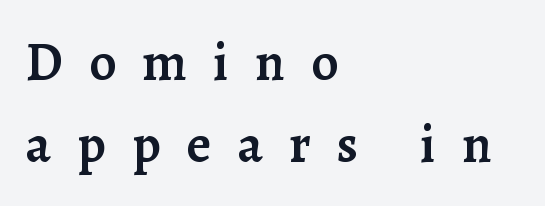
The image shows 54 px semibold serif type, upright; set left-aligned, normal line spacing (1.51x), unusually wide letter spacing (+0.48 em), not underlined; low stroke contrast and a medium x-height.
